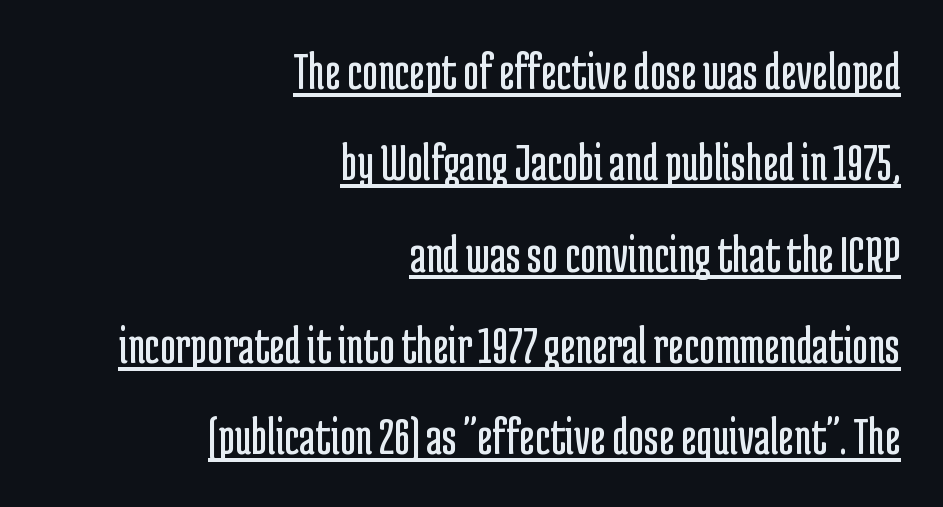
Q: Is the text bold? A: No.
Q: Is the text italic (slanted)? A: No, it is upright.
Q: Is the typeface a serif or a sans-serif typeface? A: Sans-serif.
Q: Is the text underlined? A: Yes.
Q: How is the paragraph aligned? A: Right-aligned.
Q: Is the spacing between letters normal or unusually wide? A: Normal.
Q: Is the spacing between lines tight, normal or loose? A: Normal.
Q: Width (condensed, normal, or wide)? A: Condensed.
Q: Stroke contrast? A: Low.
Q: x-height? A: Medium.
Q: Monospaced? A: No.
